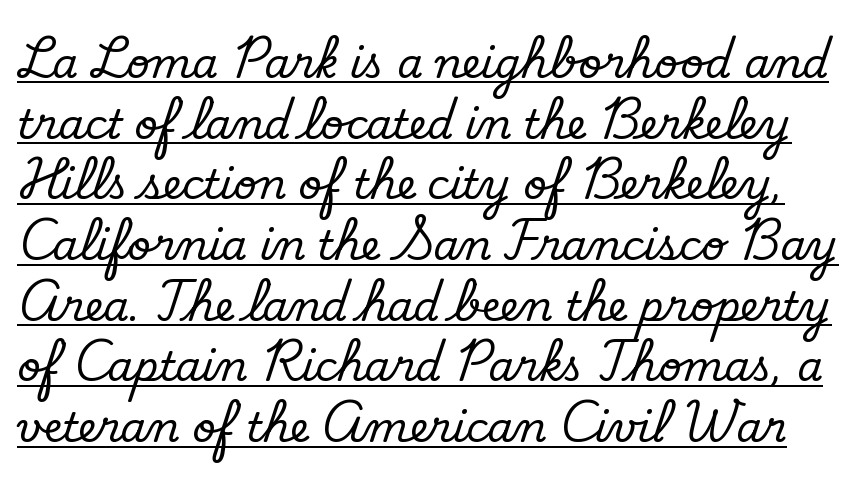
No heavy texture on the line: the type isn't bold. Unlike a traditional serif, this face leaves its strokes unadorned. Quick note: interline space is typical. Is there an underline? Yes — a line sits under the letters. What stands out about the letter spacing? Nothing — it is the standard amount. Note the varied advance widths — an 'i' is clearly narrower than an 'm'.
